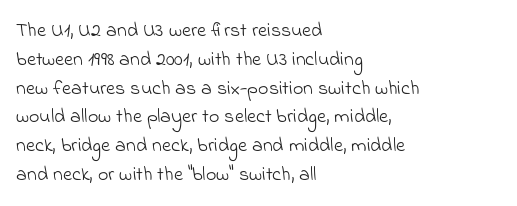
The image shows 20 px text type; set left-aligned, normal line spacing (1.44x), normal letter spacing, not underlined.
